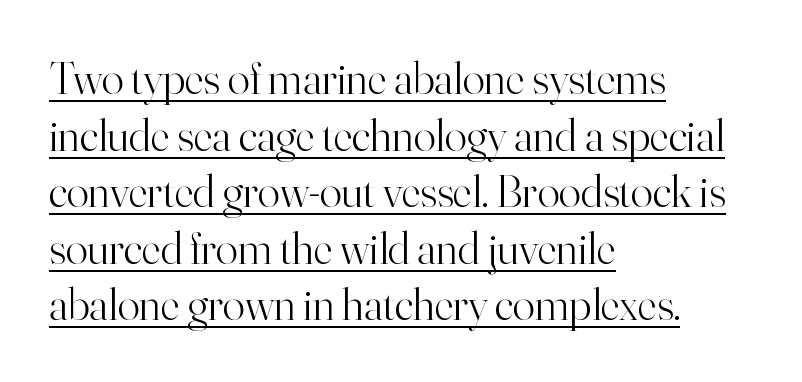
The image shows 46 px light serif type, upright; set left-aligned, line spacing 1.23x, normal letter spacing, underlined; high stroke contrast and a small x-height.
